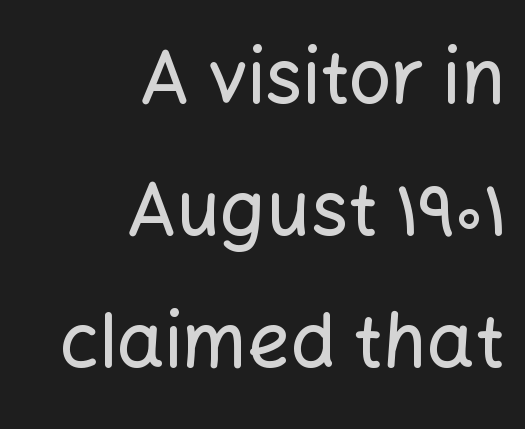
Q: Is the text italic (slanted)? A: No, it is upright.
Q: Is the typeface a serif or a sans-serif typeface? A: Sans-serif.
Q: Is the text underlined? A: No.
Q: How is the paragraph aligned? A: Right-aligned.
Q: Is the spacing between letters normal or unusually wide? A: Normal.
Q: Width (condensed, normal, or wide)? A: Normal.
Q: Stroke contrast? A: Low.
Q: x-height? A: Medium.
Q: Monospaced? A: No.
